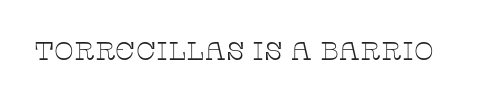
A roman cut, with each character standing at attention. Decoration check: the copy has no underline. The gaps between neighbouring characters are ordinary and unremarkable. Bold? No — there's no thickening of the strokes.
